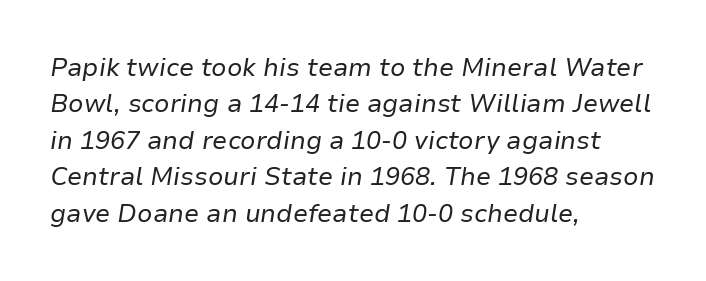
The image shows 25 px text type, italic (leaning right); set left-aligned, normal line spacing (1.46x), normal letter spacing, not underlined.
